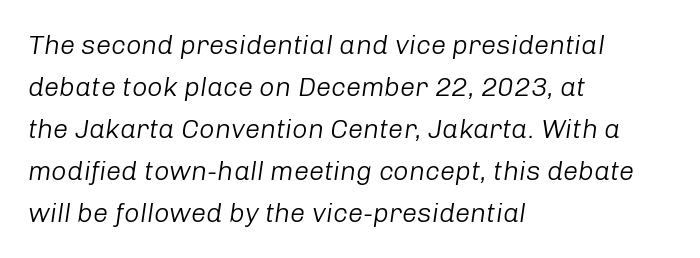
{"italic": "yes", "lean": "right", "slant_degrees": 8, "bold": "no", "underline": "no", "align": "left", "line_spacing": "normal", "line_spacing_ratio": 1.56, "letter_spacing": "normal", "letter_spacing_em": 0.0, "glyph_px": 27}
